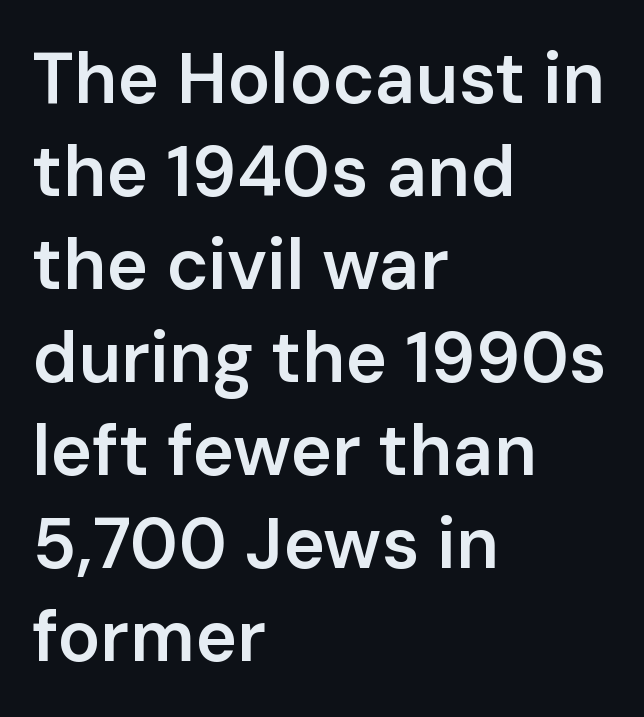
Q: Is the text bold? A: Semi-bold.
Q: Is the text italic (slanted)? A: No, it is upright.
Q: Is the typeface a serif or a sans-serif typeface? A: Sans-serif.
Q: Is the text underlined? A: No.
Q: How is the paragraph aligned? A: Left-aligned.
Q: Is the spacing between letters normal or unusually wide? A: Normal.
Q: Is the spacing between lines tight, normal or loose? A: Normal.
Q: Width (condensed, normal, or wide)? A: Normal.
Q: Stroke contrast? A: Low.
Q: x-height? A: Medium.
Q: Monospaced? A: No.
